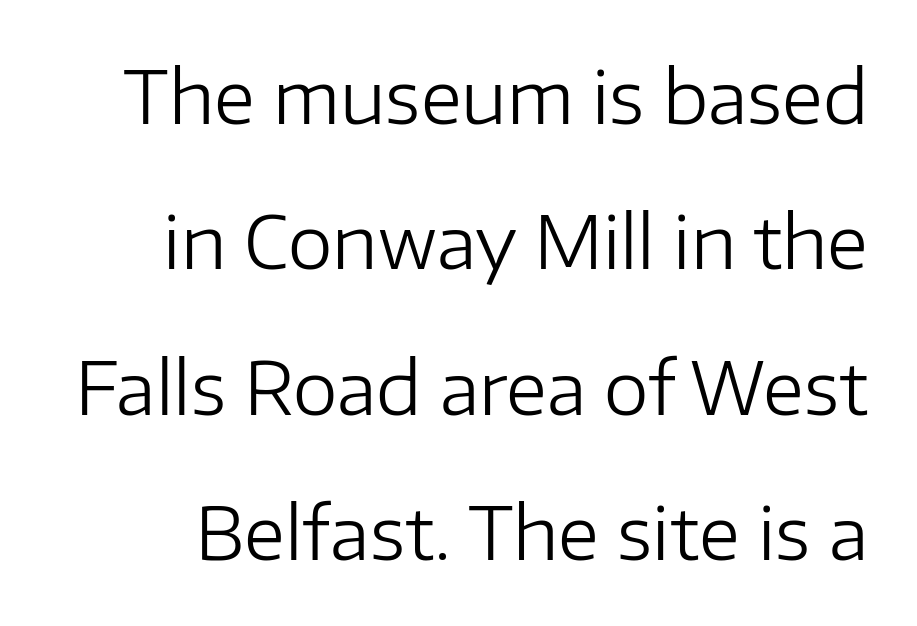
Q: Is the text bold? A: No.
Q: Is the text italic (slanted)? A: No, it is upright.
Q: Is the typeface a serif or a sans-serif typeface? A: Sans-serif.
Q: Is the text underlined? A: No.
Q: Is the spacing between letters normal or unusually wide? A: Normal.
Q: Is the spacing between lines tight, normal or loose? A: Loose.
Q: Width (condensed, normal, or wide)? A: Normal.
Q: Stroke contrast? A: Low.
Q: x-height? A: Medium.
Q: Monospaced? A: No.
